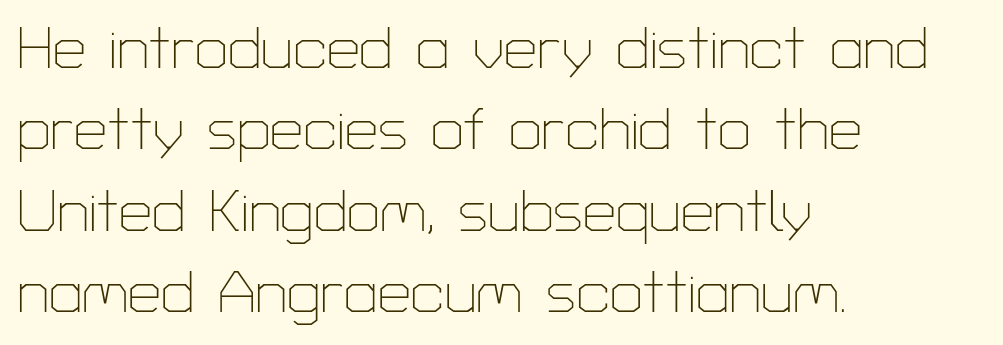
These lines are composed in type without serifs. Each letter keeps its own natural width here, so spacing adapts to shape. The passage is arranged the way most books set body copy — flush left. Is there any slant? The stems are plumb.
